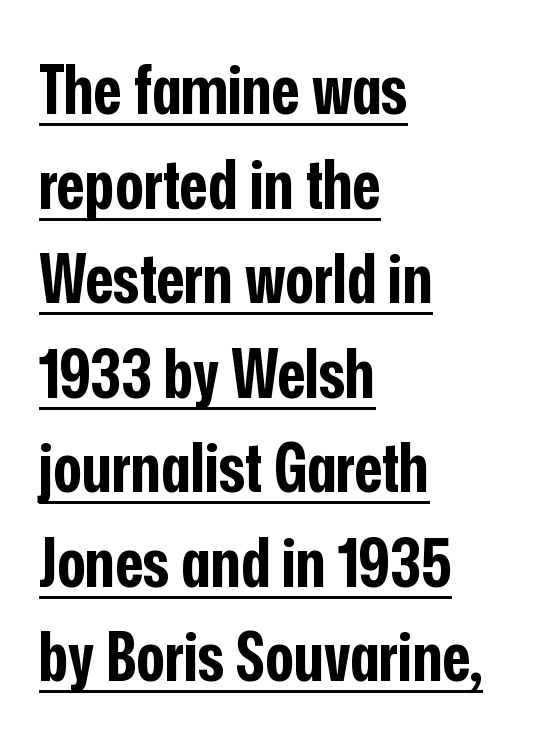
Q: Is the text bold? A: Yes.
Q: Is the text italic (slanted)? A: No, it is upright.
Q: Is the typeface a serif or a sans-serif typeface? A: Sans-serif.
Q: Is the text underlined? A: Yes.
Q: How is the paragraph aligned? A: Left-aligned.
Q: Is the spacing between letters normal or unusually wide? A: Normal.
Q: Is the spacing between lines tight, normal or loose? A: Normal.
Q: Width (condensed, normal, or wide)? A: Condensed.
Q: Stroke contrast? A: Low.
Q: x-height? A: Medium.
Q: Monospaced? A: No.
